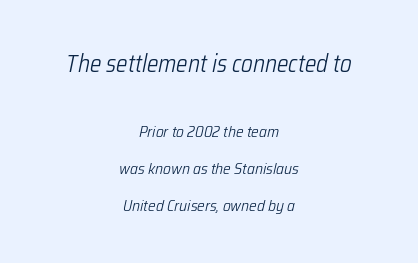
{"italic": "yes", "lean": "right", "slant_degrees": 12, "bold": "no", "underline": "no", "align": "center", "line_spacing": "loose", "line_spacing_ratio": 2.3, "letter_spacing": "normal", "letter_spacing_em": 0.0, "larger_block": "first", "size_ratio": 1.5, "glyph_px": 24}
